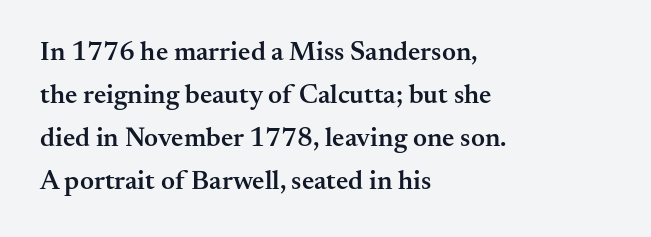
{"italic": "no", "bold": "semi", "underline": "no", "align": "left", "line_spacing": "normal", "line_spacing_ratio": 1.59, "letter_spacing": "normal", "letter_spacing_em": 0.0, "glyph_px": 27}
